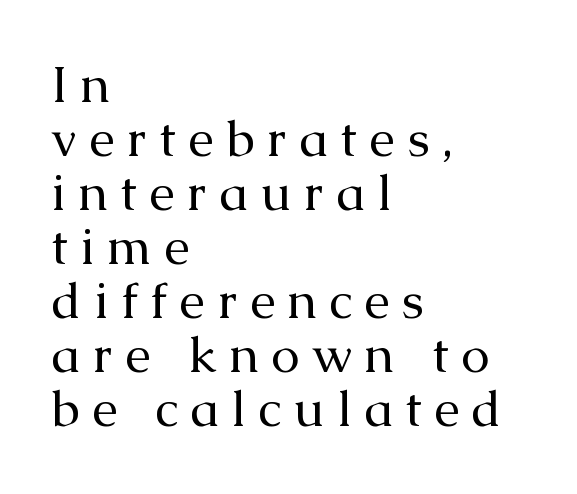
Q: Is the text bold? A: No.
Q: Is the text italic (slanted)? A: No, it is upright.
Q: Is the typeface a serif or a sans-serif typeface? A: Serif.
Q: Is the text underlined? A: No.
Q: How is the paragraph aligned? A: Left-aligned.
Q: Is the spacing between letters normal or unusually wide? A: Unusually wide.
Q: Is the spacing between lines tight, normal or loose? A: Tight.
Q: Width (condensed, normal, or wide)? A: Normal.
Q: Stroke contrast? A: Medium.
Q: x-height? A: Medium.
Q: Monospaced? A: No.
